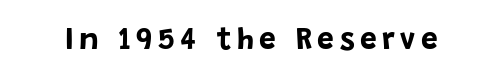
Q: Is the text bold? A: Yes.
Q: Is the text italic (slanted)? A: No, it is upright.
Q: Is the typeface a serif or a sans-serif typeface? A: Sans-serif.
Q: Is the text underlined? A: No.
Q: Width (condensed, normal, or wide)? A: Normal.
Q: Stroke contrast? A: Low.
Q: x-height? A: Large.
Q: Monospaced? A: No.
